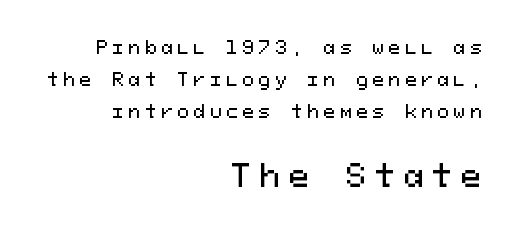
The type is letterspaced generously, with wide tracking. All the whitespace from short lines collects on the left. Type size steps up from the first block to the second. The passage shown is typed in a monospace face where columns stay perfectly aligned. A bare baseline throughout the passage.
